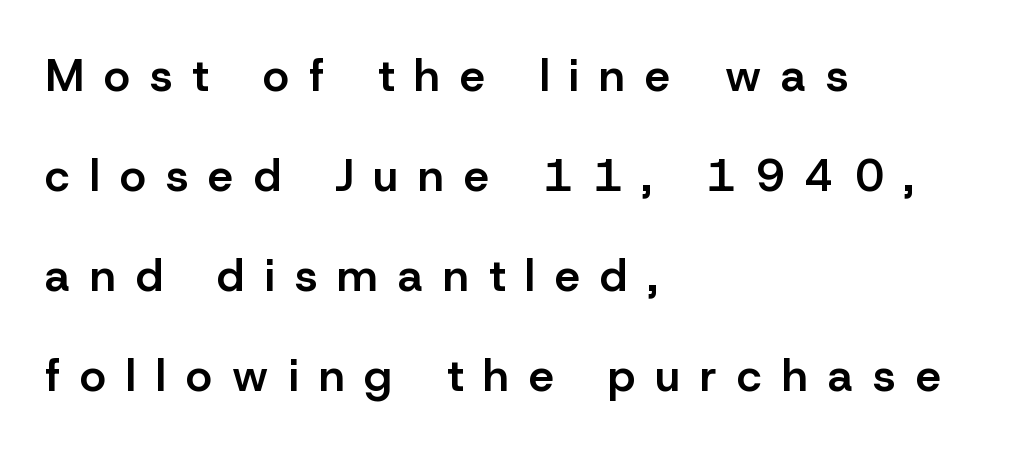
{"serif": "no", "italic": "no", "bold": "semi", "weight": "semibold", "width": "normal", "stroke_contrast": "low", "x_height": "medium", "monospaced": "no", "underline": "no", "align": "left", "line_spacing": "loose", "line_spacing_ratio": 2.22, "letter_spacing": "wide", "letter_spacing_em": 0.45, "glyph_px": 45}
